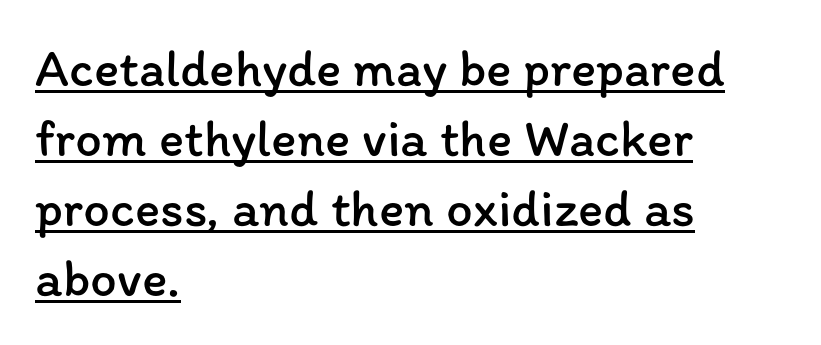
Q: Is the text bold? A: No.
Q: Is the text italic (slanted)? A: No, it is upright.
Q: Is the text underlined? A: Yes.
Q: How is the paragraph aligned? A: Left-aligned.
Q: Is the spacing between letters normal or unusually wide? A: Normal.
Q: Is the spacing between lines tight, normal or loose? A: Normal.
Q: Width (condensed, normal, or wide)? A: Normal.
Q: Stroke contrast? A: Low.
Q: x-height? A: Medium.
Q: Monospaced? A: No.
